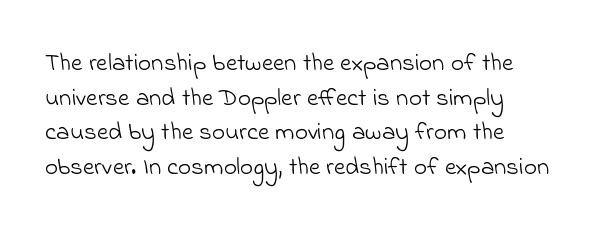
These lines keep a tight, regular rhythm from letter to letter. Quick note: underline off. This sample is left-justified, so line endings fall wherever the words run out. The cut favours lightness, reaching ordinary text weight at its darkest. Leading matches the norm, producing a regular column.
